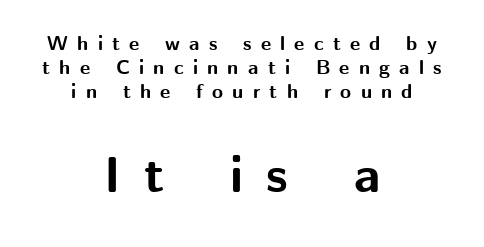
Characters follow at a spacing far wider than the type designer built in. Is the block centered? Yes — each line is placed symmetrically about the middle. Bare-footed words on every line. You could not count columns in this text — the font is proportionally spaced. Upright lettering throughout. The more generous point size was reserved for the lower chunk.
